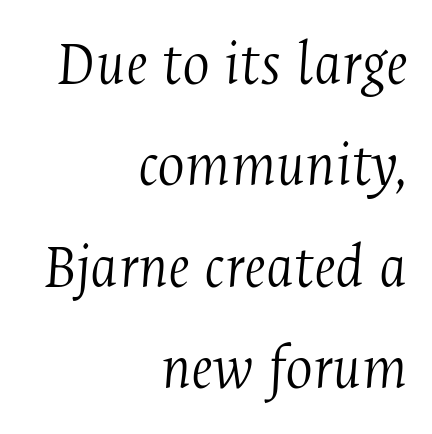
The gaps between neighbouring characters are ordinary and unremarkable. Type without underlining. To sum up the face: it has serifs. Typeset ragged left — the right edge is the straight one. Letters have the restrained weight of plain body copy at most. Posture: slanted.
